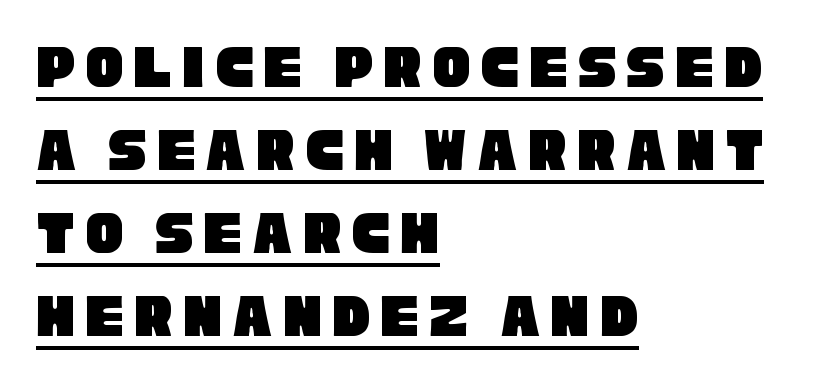
Q: Is the typeface a serif or a sans-serif typeface? A: Sans-serif.
Q: Is the text underlined? A: Yes.
Q: How is the paragraph aligned? A: Left-aligned.
Q: Is the spacing between lines tight, normal or loose? A: Normal.
Q: Width (condensed, normal, or wide)? A: Condensed.
Q: Stroke contrast? A: Low.
Q: x-height? A: Large.
Q: Monospaced? A: No.
